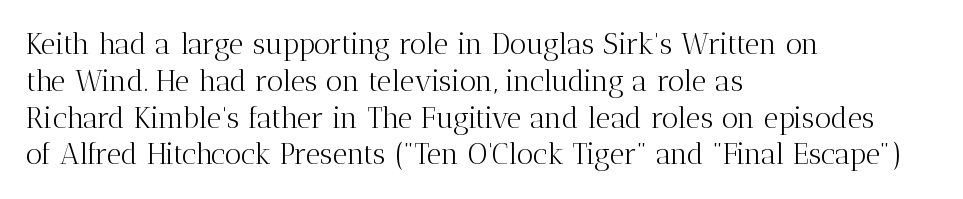
{"serif": "yes", "italic": "no", "bold": "no", "weight": "light", "width": "normal", "stroke_contrast": "medium", "x_height": "medium", "monospaced": "no", "underline": "no", "align": "left", "line_spacing": "normal", "line_spacing_ratio": 1.27, "letter_spacing": "normal", "letter_spacing_em": 0.0, "glyph_px": 29}
